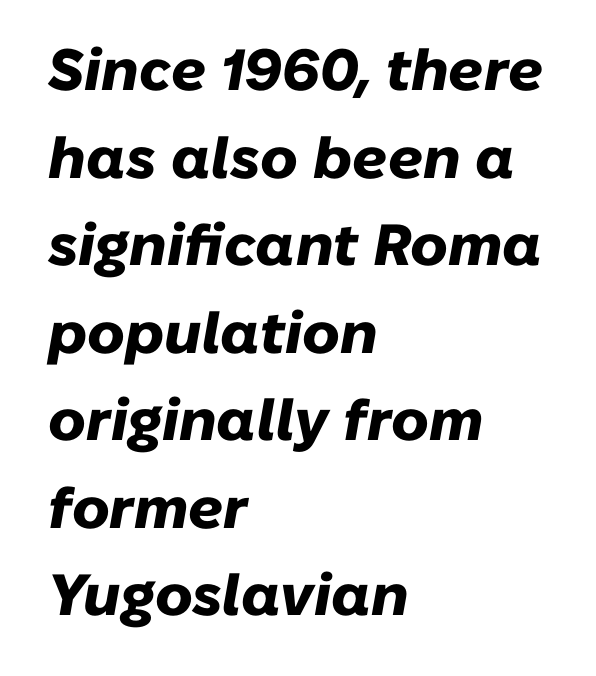
Q: Is the text bold? A: Yes.
Q: Is the text italic (slanted)? A: Yes, it leans right by about 10 degrees.
Q: Is the text underlined? A: No.
Q: How is the paragraph aligned? A: Left-aligned.
Q: Is the spacing between letters normal or unusually wide? A: Normal.
Q: Is the spacing between lines tight, normal or loose? A: Normal.
Q: Width (condensed, normal, or wide)? A: Normal.
Q: Stroke contrast? A: Low.
Q: x-height? A: Medium.
Q: Monospaced? A: No.
